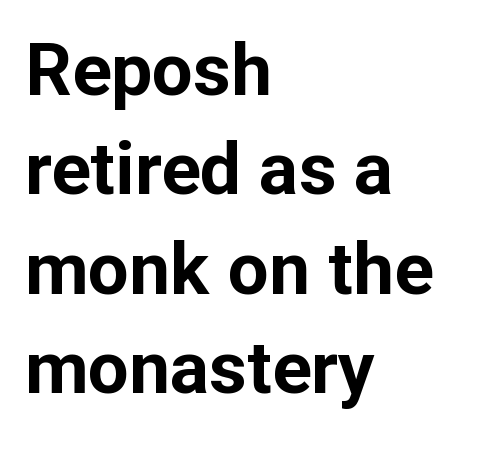
{"serif": "no", "italic": "no", "bold": "yes", "weight": "bold", "width": "normal", "stroke_contrast": "low", "x_height": "medium", "monospaced": "no", "underline": "no", "align": "left", "line_spacing": "normal", "line_spacing_ratio": 1.36, "letter_spacing": "normal", "letter_spacing_em": 0.0, "glyph_px": 73}
